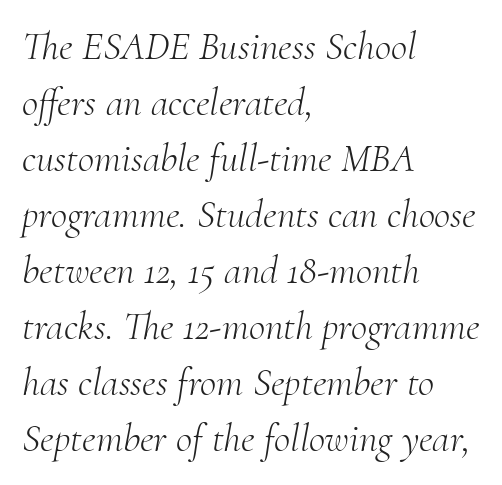
Style check: oblique. The face used here is rendered with its standard letterfit. A bare baseline throughout the passage. Stroke mass is kept to a normal reading level or below.
